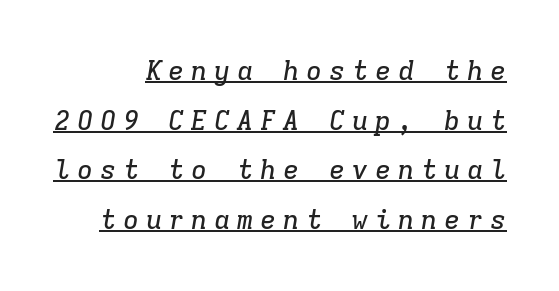
Each word looks stretched out because of the extra space between its letters. If you drew a ruler down the right edge, every line would touch it. Descenders here cross a horizontal rule under the line. There's an unmistakable incline to the writing here.
